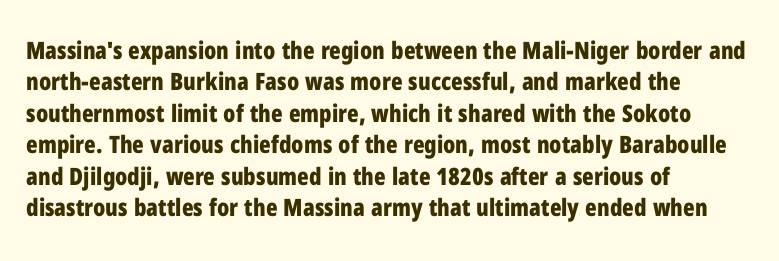
The image shows 24 px bold type, upright; set left-aligned, normal line spacing (1.31x), normal letter spacing, not underlined.
